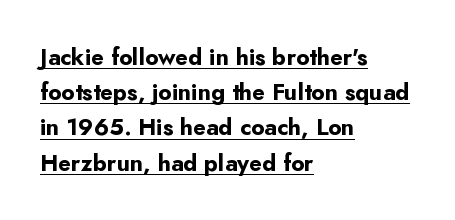
Q: Is the text bold? A: Yes.
Q: Is the text italic (slanted)? A: No, it is upright.
Q: Is the text underlined? A: Yes.
Q: How is the paragraph aligned? A: Left-aligned.
Q: Is the spacing between letters normal or unusually wide? A: Normal.
Q: Is the spacing between lines tight, normal or loose? A: Normal.
